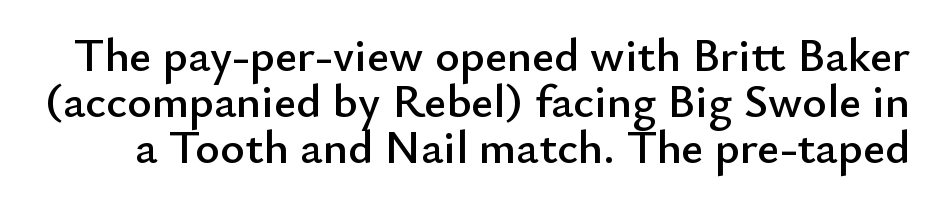
Q: Is the text italic (slanted)? A: No, it is upright.
Q: Is the typeface a serif or a sans-serif typeface? A: Sans-serif.
Q: Is the text underlined? A: No.
Q: Is the spacing between letters normal or unusually wide? A: Normal.
Q: Is the spacing between lines tight, normal or loose? A: Tight.
Q: Width (condensed, normal, or wide)? A: Normal.
Q: Stroke contrast? A: Low.
Q: x-height? A: Small.
Q: Monospaced? A: No.
